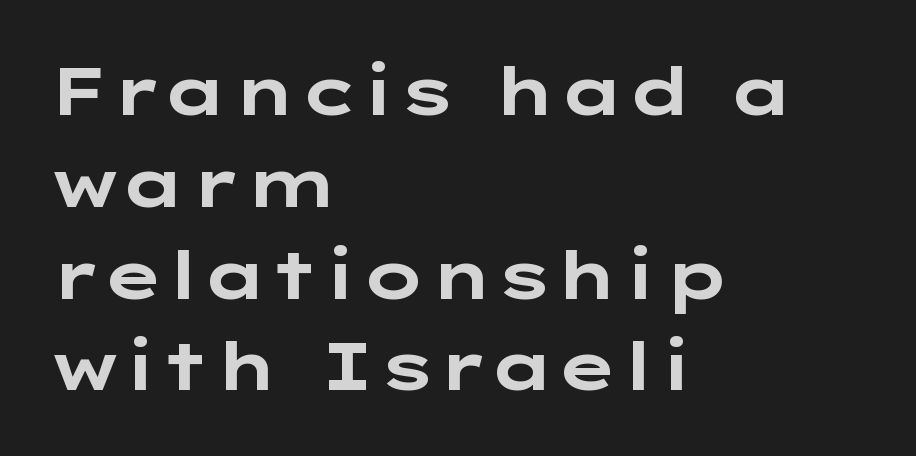
{"serif": "no", "italic": "no", "bold": "yes", "weight": "bold", "width": "wide", "stroke_contrast": "low", "x_height": "medium", "underline": "no", "align": "left", "line_spacing": "normal", "line_spacing_ratio": 1.37, "letter_spacing": "normal", "letter_spacing_em": 0.0, "glyph_px": 67}
